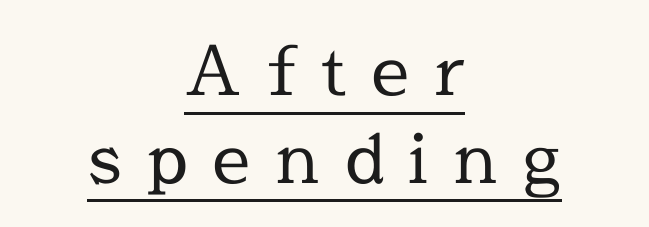
{"serif": "yes", "italic": "no", "bold": "no", "weight": "regular", "width": "normal", "x_height": "medium", "monospaced": "no", "underline": "yes", "align": "center", "line_spacing": "normal", "line_spacing_ratio": 1.29, "letter_spacing": "wide", "letter_spacing_em": 0.37, "glyph_px": 68}
